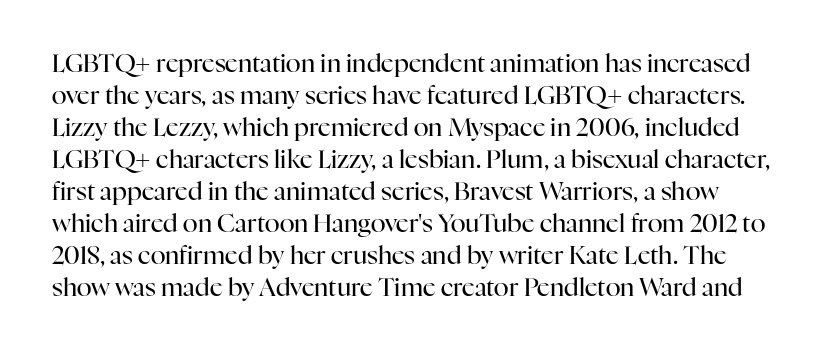
{"italic": "no", "bold": "no", "underline": "no", "line_spacing": "normal", "line_spacing_ratio": 1.28, "letter_spacing": "normal", "letter_spacing_em": 0.0, "glyph_px": 25}
